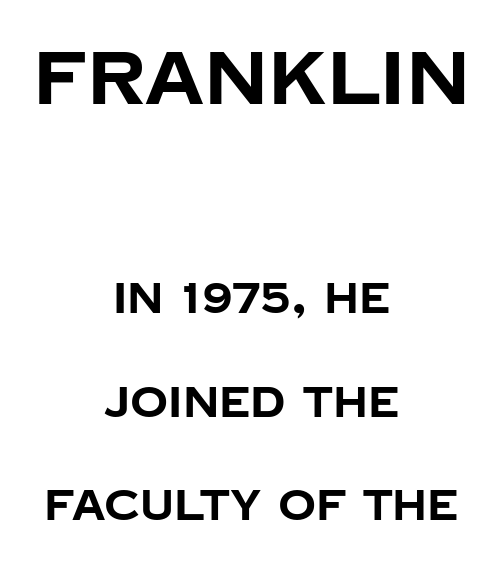
The image shows 74 px bold sans-serif type, upright; set centered, loose line spacing (2.47x), normal letter spacing, not underlined; the first (top) block is 1.76x larger; low stroke contrast and a large x-height.
